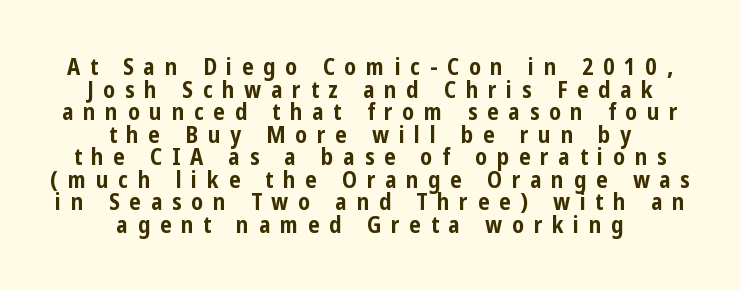
The image shows 23 px bold type, upright; set centered, tight line spacing (0.98x), unusually wide letter spacing (+0.42 em), not underlined.
